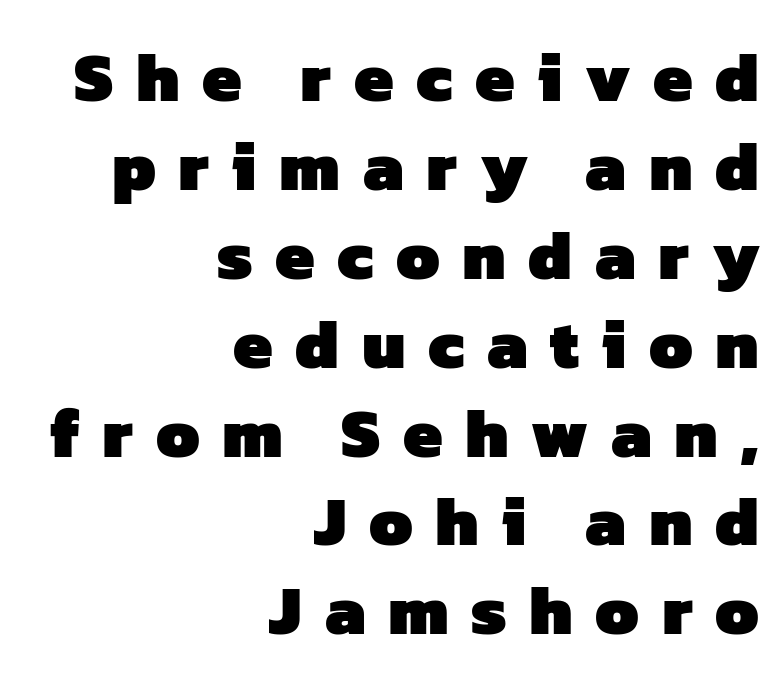
The image shows 70 px heavy sans-serif type; set right-aligned, normal line spacing (1.27x), unusually wide letter spacing (+0.32 em), not underlined; low stroke contrast and a medium x-height.
